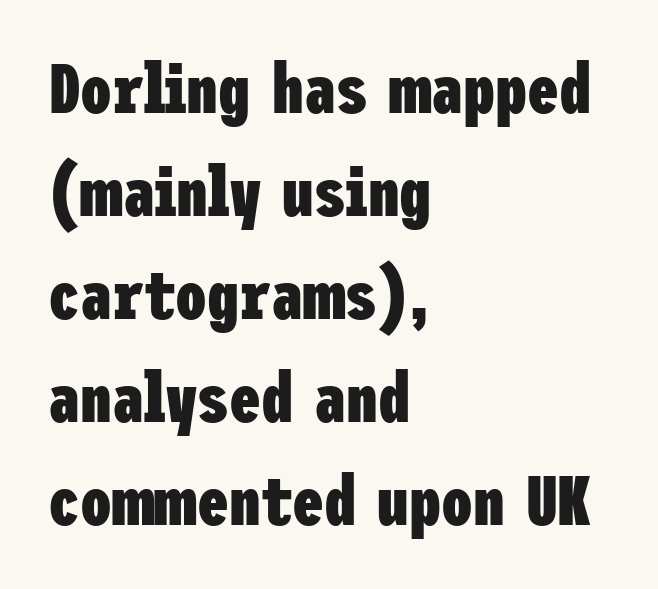
Q: Is the text bold? A: Yes.
Q: Is the text italic (slanted)? A: No, it is upright.
Q: Is the typeface a serif or a sans-serif typeface? A: Sans-serif.
Q: Is the text underlined? A: No.
Q: How is the paragraph aligned? A: Left-aligned.
Q: Is the spacing between letters normal or unusually wide? A: Normal.
Q: Is the spacing between lines tight, normal or loose? A: Normal.
Q: Width (condensed, normal, or wide)? A: Condensed.
Q: Stroke contrast? A: Low.
Q: x-height? A: Medium.
